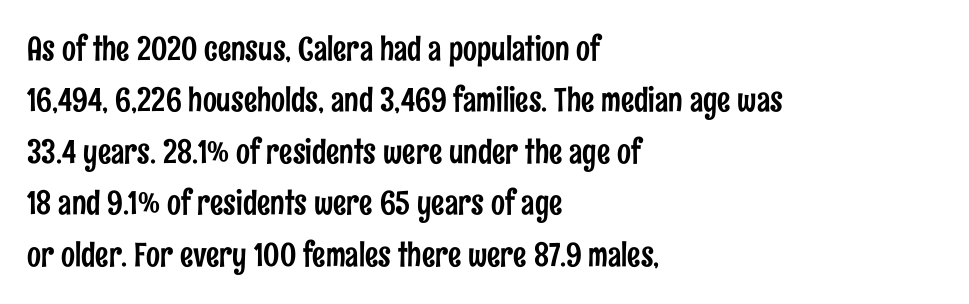
{"serif": "no", "italic": "no", "width": "condensed", "stroke_contrast": "low", "x_height": "medium", "monospaced": "no", "underline": "no", "align": "left", "line_spacing": "normal", "line_spacing_ratio": 1.56, "letter_spacing": "normal", "letter_spacing_em": 0.0, "glyph_px": 33}
